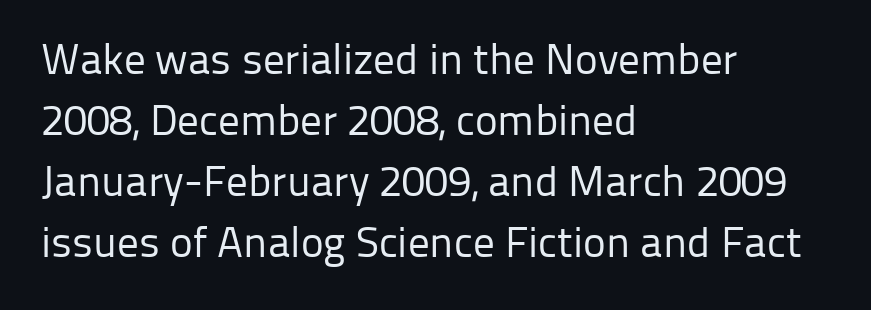
No extra tracking has been applied to these lines. All the whitespace from short lines collects on the right. Lines of text with bare space underneath. Letters have the restrained weight of plain body copy at most.
